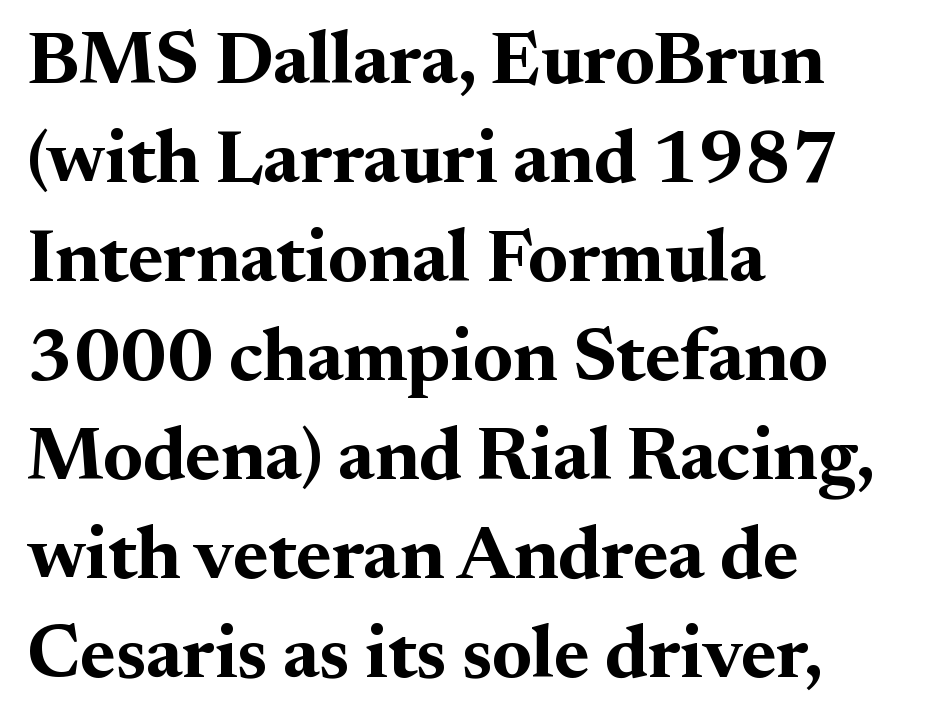
Q: Is the text bold? A: Yes.
Q: Is the text italic (slanted)? A: No, it is upright.
Q: Is the typeface a serif or a sans-serif typeface? A: Serif.
Q: Is the text underlined? A: No.
Q: How is the paragraph aligned? A: Left-aligned.
Q: Is the spacing between letters normal or unusually wide? A: Normal.
Q: Is the spacing between lines tight, normal or loose? A: Normal.
Q: Width (condensed, normal, or wide)? A: Normal.
Q: Stroke contrast? A: Medium.
Q: x-height? A: Small.
Q: Monospaced? A: No.
